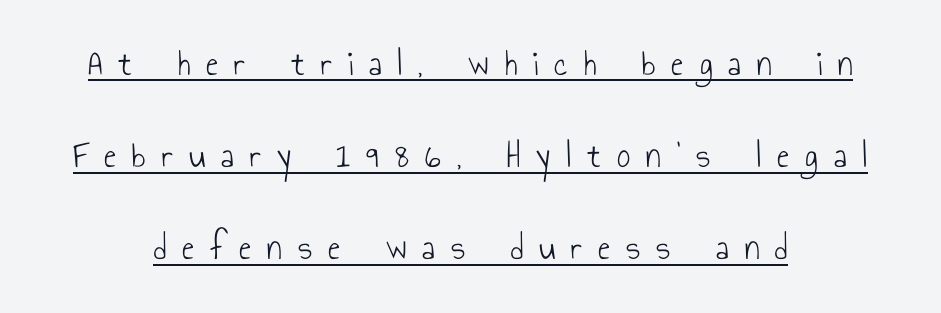
{"serif": "no", "italic": "no", "bold": "no", "weight": "light", "width": "condensed", "stroke_contrast": "low", "x_height": "small", "monospaced": "no", "underline": "yes", "align": "center", "line_spacing": "loose", "line_spacing_ratio": 2.49, "letter_spacing": "wide", "letter_spacing_em": 0.43, "glyph_px": 37}
